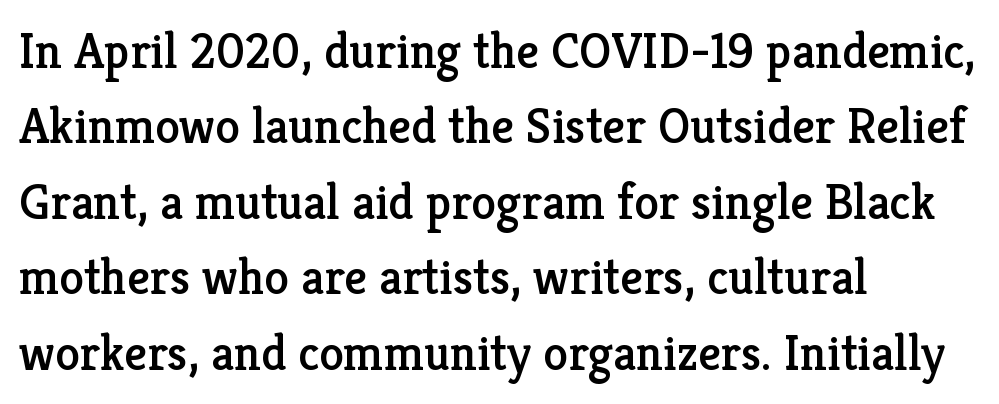
{"serif": "yes", "italic": "no", "width": "normal", "stroke_contrast": "low", "x_height": "medium", "monospaced": "no", "underline": "no", "align": "left", "line_spacing": "normal", "line_spacing_ratio": 1.51, "letter_spacing": "normal", "letter_spacing_em": 0.0, "glyph_px": 50}
